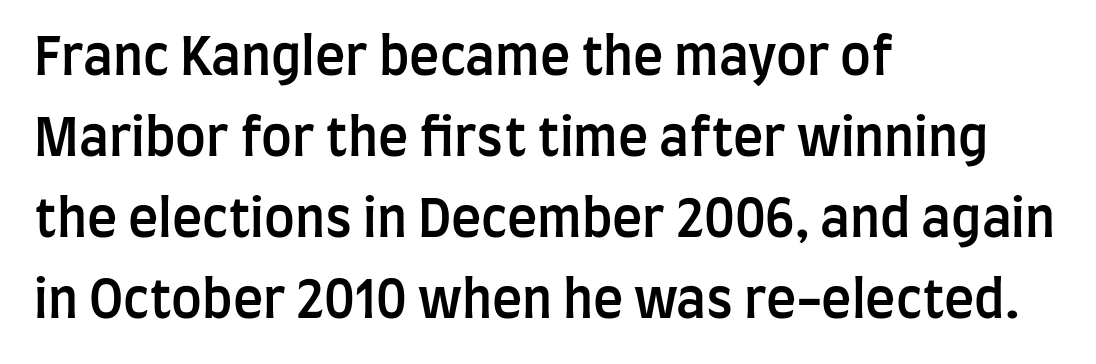
The image shows 51 px semibold, condensed sans-serif type, upright; set left-aligned, normal line spacing (1.59x), normal letter spacing, not underlined; low stroke contrast and a large x-height.
